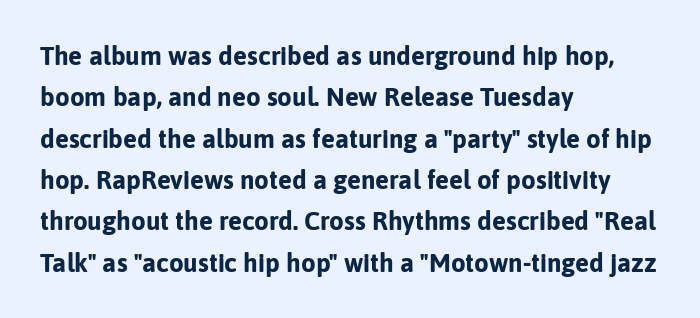
Descenders are the only things crossing below the line. Honestly, the row spacing looks completely unremarkable. The font is running at its bold setting. Inter-character spacing is left at the font's built-in metrics. Vertical strokes here are truly vertical.
